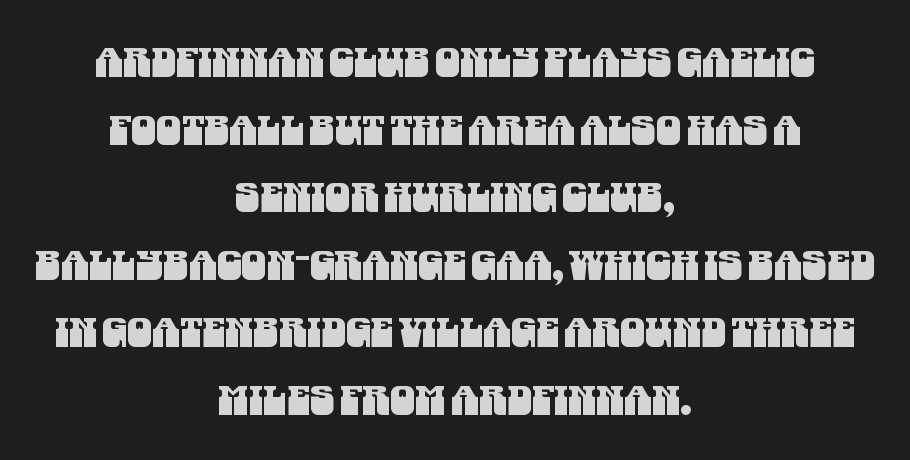
Are there feet on the stems? There aren't — it's a sans. In CSS terms this would be text-align: center. Honestly, the letter spacing is just normal — you wouldn't notice it. Each row of text sits above clean, open space. Vertical spacing — default.
